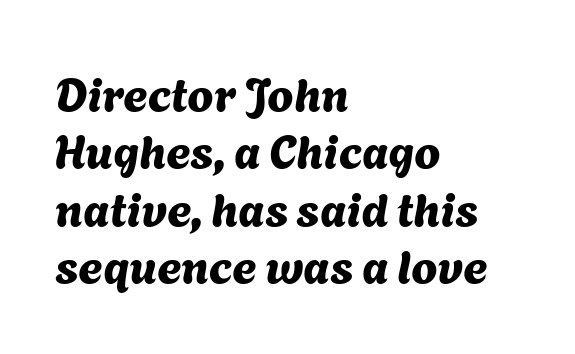
Q: Is the typeface a serif or a sans-serif typeface? A: Sans-serif.
Q: Is the text underlined? A: No.
Q: How is the paragraph aligned? A: Left-aligned.
Q: Is the spacing between letters normal or unusually wide? A: Normal.
Q: Width (condensed, normal, or wide)? A: Normal.
Q: Stroke contrast? A: Medium.
Q: x-height? A: Medium.
Q: Monospaced? A: No.
